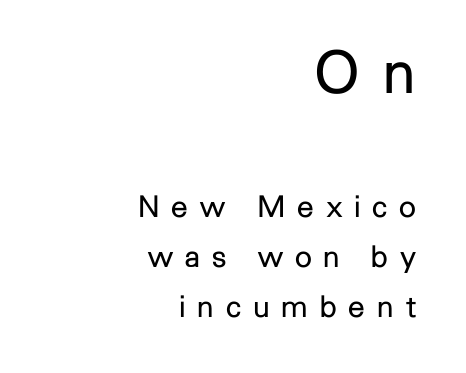
To sum up the face: it is a sans, with no serifs. The block sitting higher on the canvas is the one with enlarged characters. Underlining? Definitely not there. The letters advance in unequal steps, a hallmark of proportional type. One glance says typical: line gaps are just what's usual.
